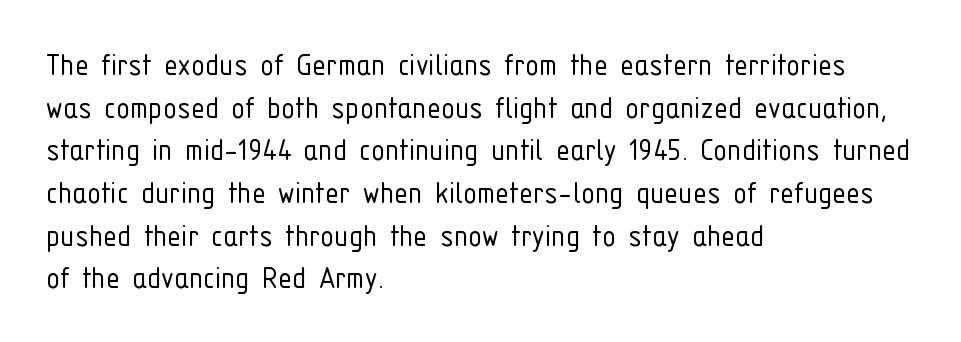
Q: Is the text bold? A: No.
Q: Is the text italic (slanted)? A: No, it is upright.
Q: Is the typeface a serif or a sans-serif typeface? A: Sans-serif.
Q: Is the text underlined? A: No.
Q: How is the paragraph aligned? A: Left-aligned.
Q: Is the spacing between letters normal or unusually wide? A: Normal.
Q: Width (condensed, normal, or wide)? A: Condensed.
Q: Stroke contrast? A: Low.
Q: x-height? A: Medium.
Q: Monospaced? A: No.
